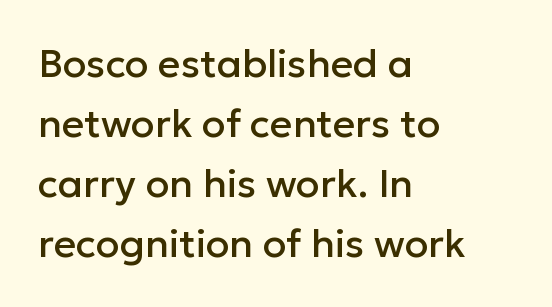
The image shows 39 px sans-serif type, upright; set left-aligned, normal line spacing (1.54x), normal letter spacing, not underlined; low stroke contrast and a medium x-height.
